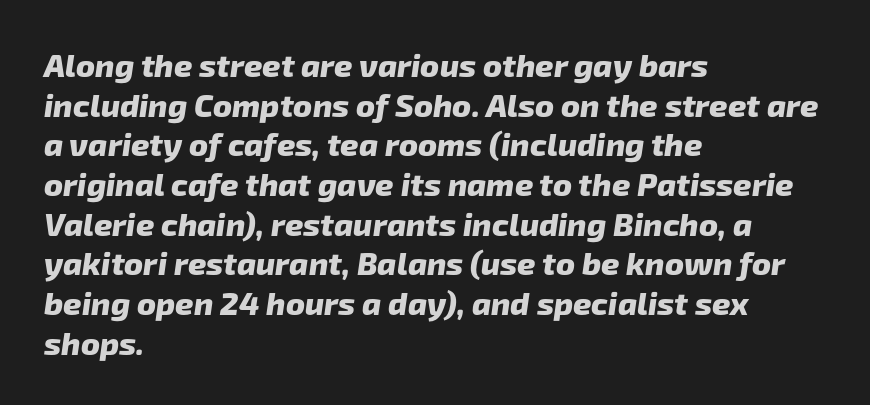
The image shows 32 px heavy sans-serif type; set left-aligned, line spacing 1.24x, normal letter spacing, not underlined; low stroke contrast and a medium x-height.
